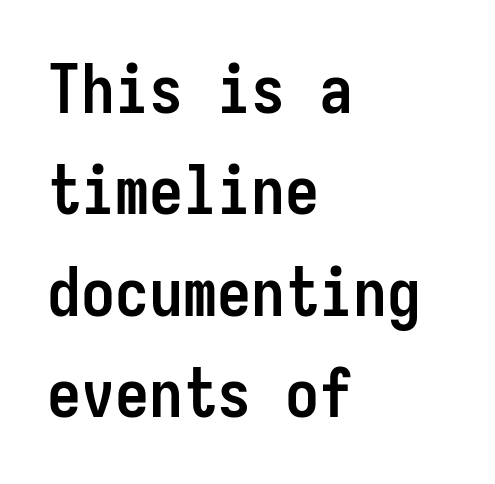
The passage is arranged the way most books set body copy — flush left. Font category for this specimen: sans-serif. Looks like terminal output: every glyph gets an equal slot. The passage shown is not underscored anywhere. Heavy-handed strokes throughout: this text is bold. These lines were composed using upright roman letters.
